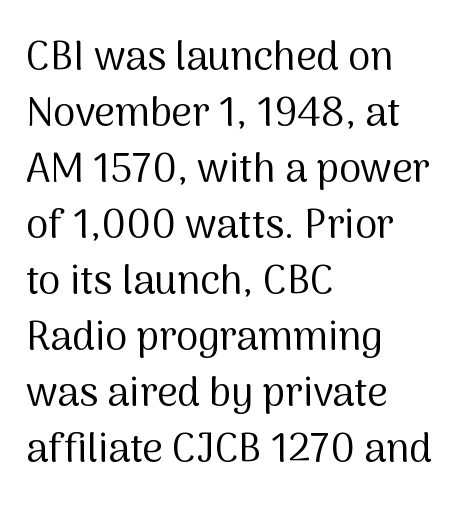
{"serif": "no", "italic": "no", "bold": "no", "weight": "regular", "width": "normal", "stroke_contrast": "medium", "x_height": "medium", "monospaced": "no", "underline": "no", "align": "left", "line_spacing": "normal", "line_spacing_ratio": 1.4, "letter_spacing": "normal", "letter_spacing_em": 0.0, "glyph_px": 40}
